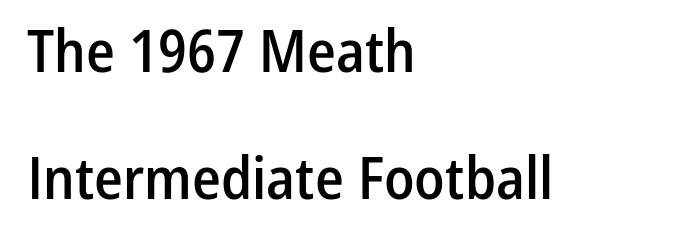
{"serif": "no", "italic": "no", "bold": "semi", "weight": "semibold", "width": "condensed", "stroke_contrast": "low", "x_height": "medium", "monospaced": "no", "underline": "no", "align": "left", "line_spacing": "loose", "line_spacing_ratio": 2.16, "letter_spacing": "normal", "letter_spacing_em": 0.0, "glyph_px": 59}
